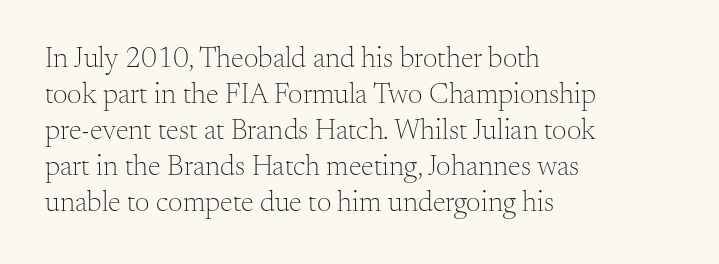
The font is comparable to plain body text, perhaps lighter. The ragged edge is on the right, which tells us the setting is flush left. Yep, those are serifs on the letters. The lettering holds an erect, upright posture throughout. Beneath every word, the page is bare. Think of a printed novel: that variable character pitch is what you see here.
